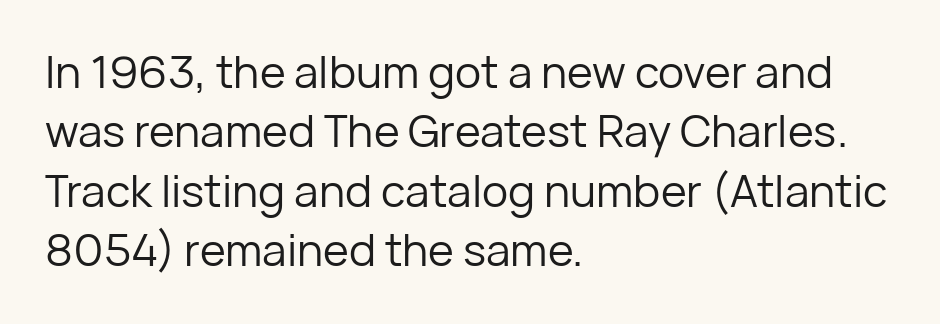
The specimen omits any rule beneath the text block's lines. You can tell it's not italic because the verticals are truly vertical. Spacing verdict: proportional, widths tailored to each character. A light-to-regular cut is what we see here. The tracking reads as untouched default to a designer's eye. This rendering uses left alignment, leaving the right contour irregular.
